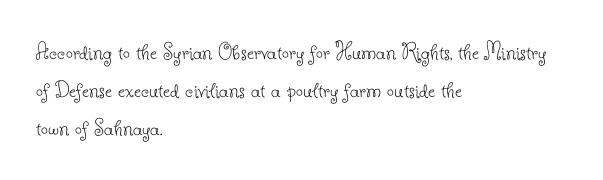
Q: Is the text bold? A: No.
Q: Is the text italic (slanted)? A: No, it is upright.
Q: Is the text underlined? A: No.
Q: How is the paragraph aligned? A: Left-aligned.
Q: Is the spacing between letters normal or unusually wide? A: Normal.
Q: Is the spacing between lines tight, normal or loose? A: Normal.
